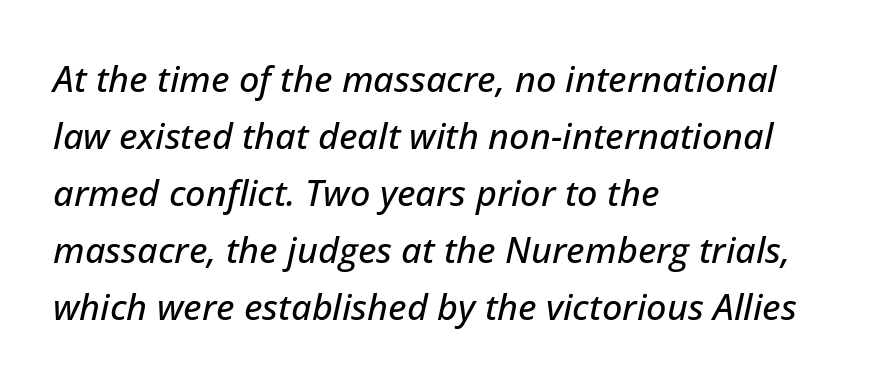
{"italic": "yes", "lean": "right", "slant_degrees": 12, "width": "normal", "stroke_contrast": "low", "x_height": "medium", "monospaced": "no", "underline": "no", "align": "left", "line_spacing": "normal", "line_spacing_ratio": 1.58, "letter_spacing": "normal", "letter_spacing_em": 0.0, "glyph_px": 36}
